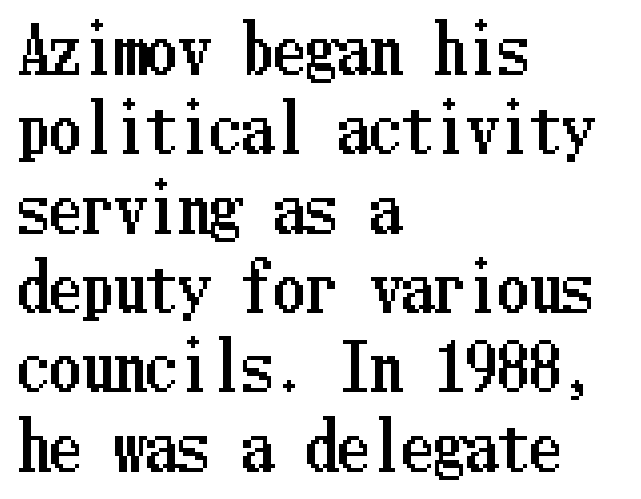
The image shows 64 px condensed type, upright; set left-aligned, line spacing 1.24x, normal letter spacing, not underlined; low stroke contrast and a medium x-height.
